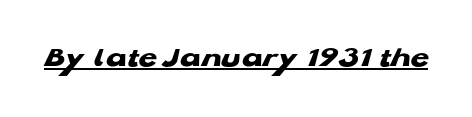
Q: Is the text bold? A: Yes.
Q: Is the typeface a serif or a sans-serif typeface? A: Sans-serif.
Q: Is the text underlined? A: Yes.
Q: Is the spacing between letters normal or unusually wide? A: Normal.
Q: Width (condensed, normal, or wide)? A: Wide.
Q: Stroke contrast? A: Low.
Q: x-height? A: Medium.
Q: Monospaced? A: No.
